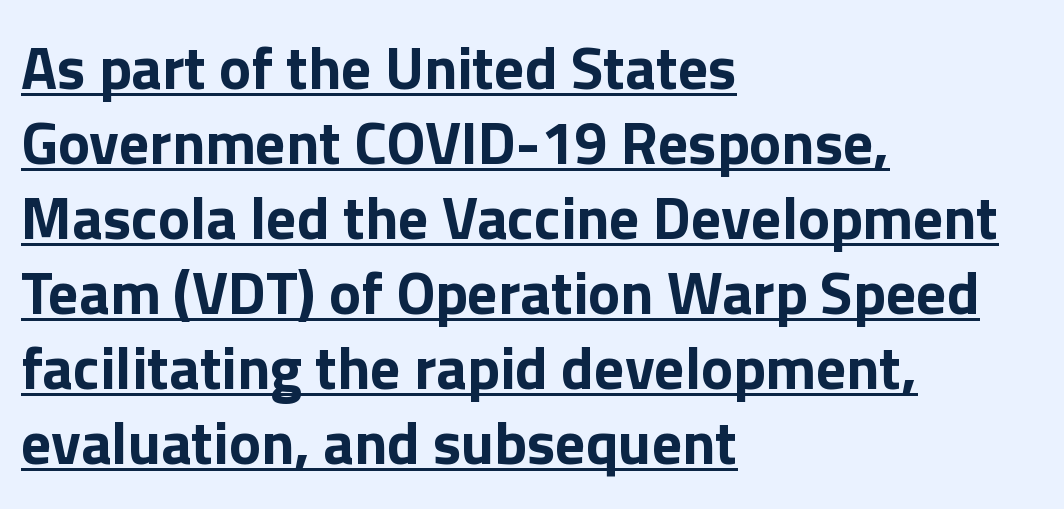
The strokes are fattened all the way to bold. Posture: upright roman. Looks like regular typesetting: each glyph gets only the width it needs. Underlined type. Normally led — the rows are evenly, conventionally spaced. This rendering leaves character spacing at its baseline value.
